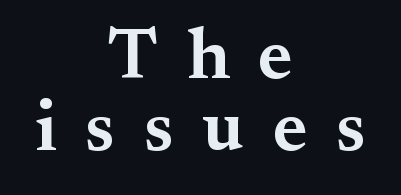
{"serif": "yes", "italic": "no", "bold": "semi", "weight": "semibold", "width": "normal", "stroke_contrast": "medium", "x_height": "small", "monospaced": "no", "underline": "no", "align": "center", "line_spacing": "tight", "line_spacing_ratio": 0.99, "letter_spacing": "wide", "letter_spacing_em": 0.39, "glyph_px": 73}
